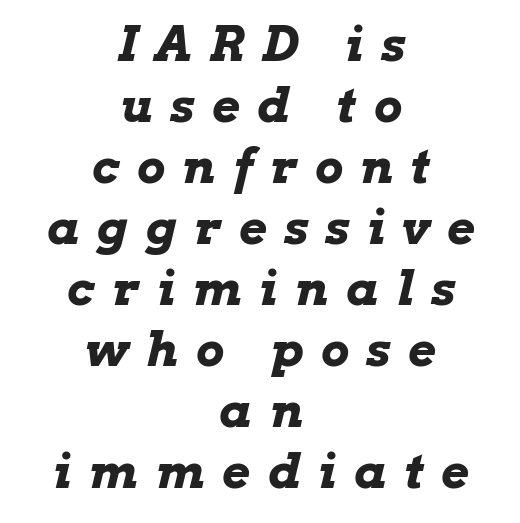
Q: Is the text bold? A: Yes.
Q: Is the text italic (slanted)? A: Yes, it leans right by about 13 degrees.
Q: Is the text underlined? A: No.
Q: How is the paragraph aligned? A: Centered.
Q: Is the spacing between letters normal or unusually wide? A: Unusually wide.
Q: Is the spacing between lines tight, normal or loose? A: Normal.
Q: Width (condensed, normal, or wide)? A: Wide.
Q: Stroke contrast? A: Low.
Q: x-height? A: Medium.
Q: Monospaced? A: No.
